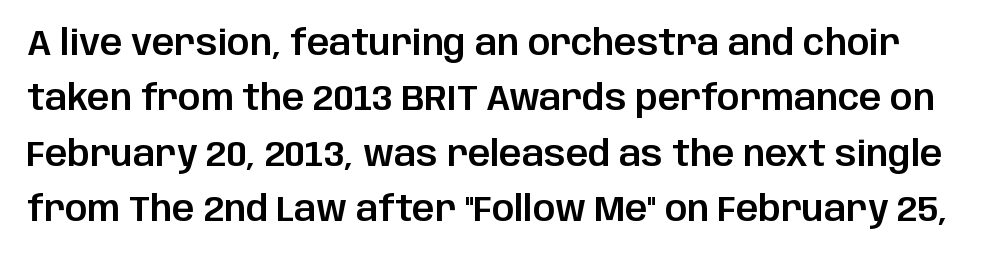
Q: Is the text italic (slanted)? A: No, it is upright.
Q: Is the typeface a serif or a sans-serif typeface? A: Sans-serif.
Q: Is the text underlined? A: No.
Q: Is the spacing between letters normal or unusually wide? A: Normal.
Q: Is the spacing between lines tight, normal or loose? A: Normal.
Q: Width (condensed, normal, or wide)? A: Normal.
Q: Stroke contrast? A: Low.
Q: x-height? A: Large.
Q: Monospaced? A: No.
